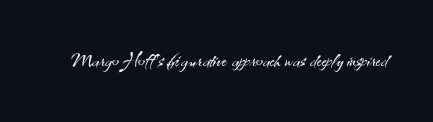
Decoration check: the copy has no underline. The gaps between neighbouring characters are ordinary and unremarkable. Bold? No — there's no thickening of the strokes.
